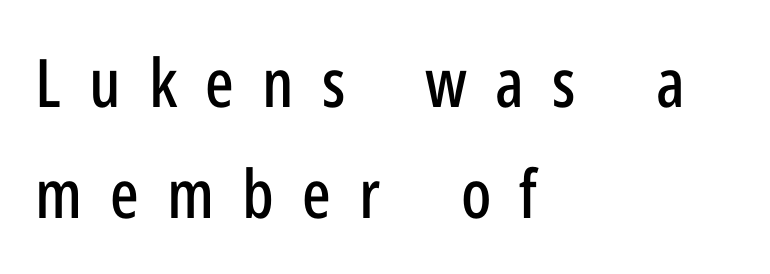
Q: Is the text italic (slanted)? A: No, it is upright.
Q: Is the typeface a serif or a sans-serif typeface? A: Sans-serif.
Q: Is the text underlined? A: No.
Q: How is the paragraph aligned? A: Left-aligned.
Q: Is the spacing between letters normal or unusually wide? A: Unusually wide.
Q: Is the spacing between lines tight, normal or loose? A: Normal.
Q: Width (condensed, normal, or wide)? A: Condensed.
Q: Stroke contrast? A: Low.
Q: x-height? A: Medium.
Q: Monospaced? A: No.
